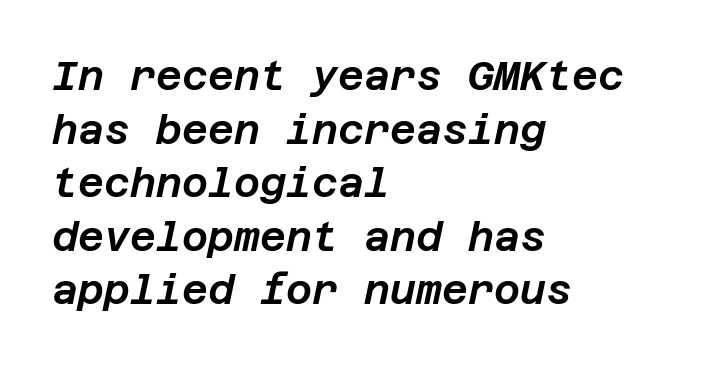
Q: Is the text italic (slanted)? A: Yes, it leans right by about 12 degrees.
Q: Is the text underlined? A: No.
Q: How is the paragraph aligned? A: Left-aligned.
Q: Is the spacing between letters normal or unusually wide? A: Normal.
Q: Is the spacing between lines tight, normal or loose? A: Normal.
Q: Width (condensed, normal, or wide)? A: Normal.
Q: Stroke contrast? A: Low.
Q: x-height? A: Large.
